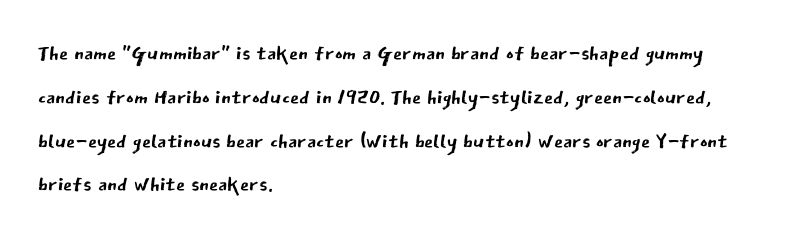
{"serif": "no", "italic": "no", "bold": "no", "weight": "regular", "width": "normal", "stroke_contrast": "low", "x_height": "medium", "monospaced": "no", "underline": "no", "align": "left", "line_spacing": "normal", "line_spacing_ratio": 1.51, "letter_spacing": "normal", "letter_spacing_em": 0.0, "glyph_px": 29}
